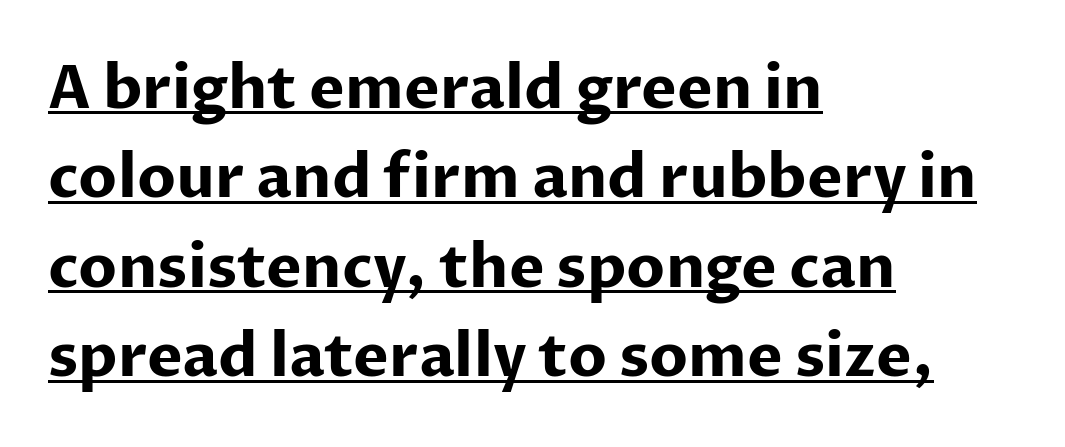
A full-strength bold gives these letters their thick strokes. This rendering uses left alignment, leaving the right contour irregular. The axis of the letterforms is exactly vertical. You could not count columns in this text — the font is proportionally spaced.
